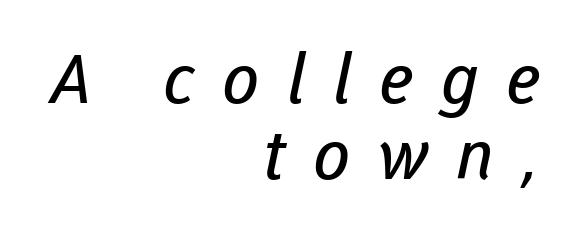
{"serif": "no", "bold": "no", "weight": "regular", "width": "normal", "stroke_contrast": "low", "x_height": "medium", "monospaced": "no", "underline": "no", "align": "right", "line_spacing": "tight", "line_spacing_ratio": 1.12, "letter_spacing": "wide", "letter_spacing_em": 0.41, "glyph_px": 68}
